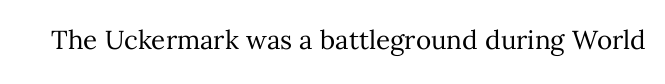
The image shows 26 px text type, upright; set normal letter spacing, not underlined.
